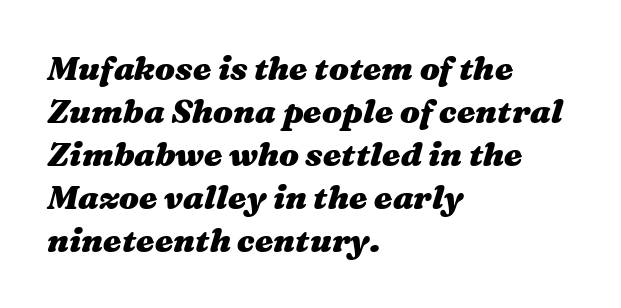
The image shows 33 px heavy, wide type, italic (leaning right); set left-aligned, normal line spacing (1.3x), normal letter spacing, not underlined; medium stroke contrast and a medium x-height.
